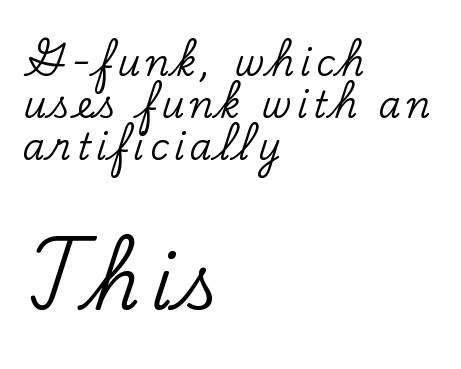
{"serif": "yes", "width": "normal", "stroke_contrast": "low", "x_height": "small", "monospaced": "no", "underline": "no", "align": "left", "line_spacing_ratio": 1.16, "larger_block": "second", "size_ratio": 2.0, "glyph_px": 72}
